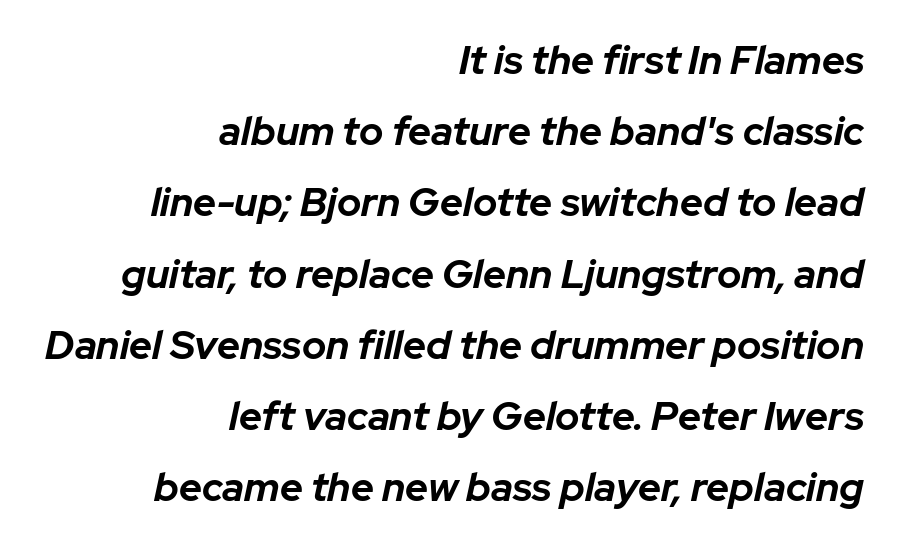
The image shows 40 px bold type, italic (leaning right); set right-aligned, line spacing 1.78x, normal letter spacing, not underlined; low stroke contrast and a medium x-height.
